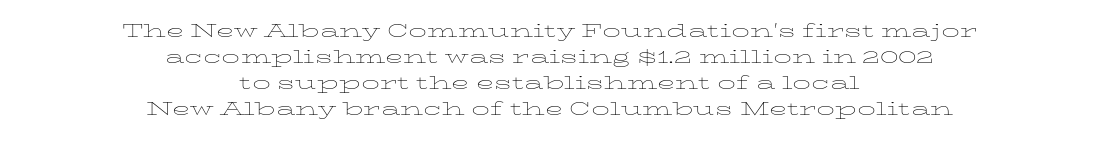
These lines are centered, leaving both edges ragged. Has an underline been added? It has not. Between one letter and the next there's only the usual sliver of space. Weight class: somewhere from thin through regular.
